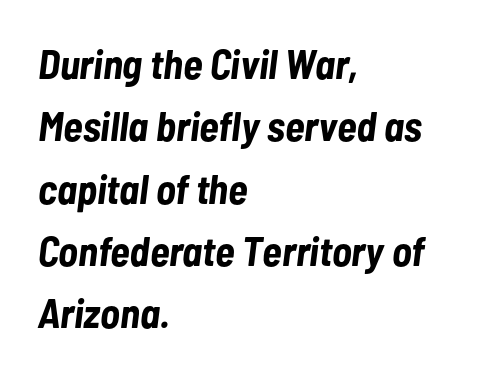
Q: Is the text bold? A: Yes.
Q: Is the text italic (slanted)? A: Yes, it leans right by about 7 degrees.
Q: Is the text underlined? A: No.
Q: How is the paragraph aligned? A: Left-aligned.
Q: Is the spacing between letters normal or unusually wide? A: Normal.
Q: Is the spacing between lines tight, normal or loose? A: Normal.
Q: Width (condensed, normal, or wide)? A: Condensed.
Q: Stroke contrast? A: Low.
Q: x-height? A: Medium.
Q: Monospaced? A: No.
